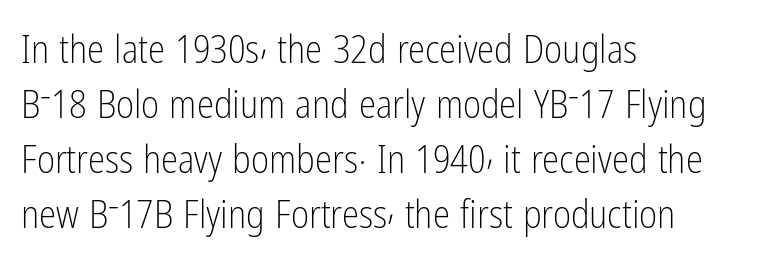
The image shows 39 px light, condensed sans-serif type, upright; set left-aligned, normal line spacing (1.41x), normal letter spacing, not underlined; low stroke contrast and a medium x-height.
